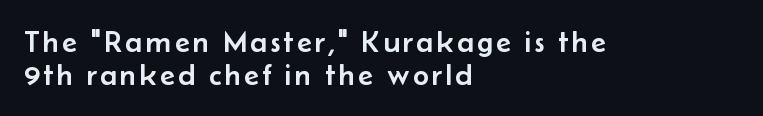
Horizontal bands of white between lines are thin slivers. The zone under the glyphs is completely vacant. This is sans-serif lettering, the kind often seen on screens and signage. Teacher's note: observe the even left margin — that is flush-left alignment. Character widths vary here, with narrow letters taking less room than wide ones. The type sits square on the baseline with zero lean.
